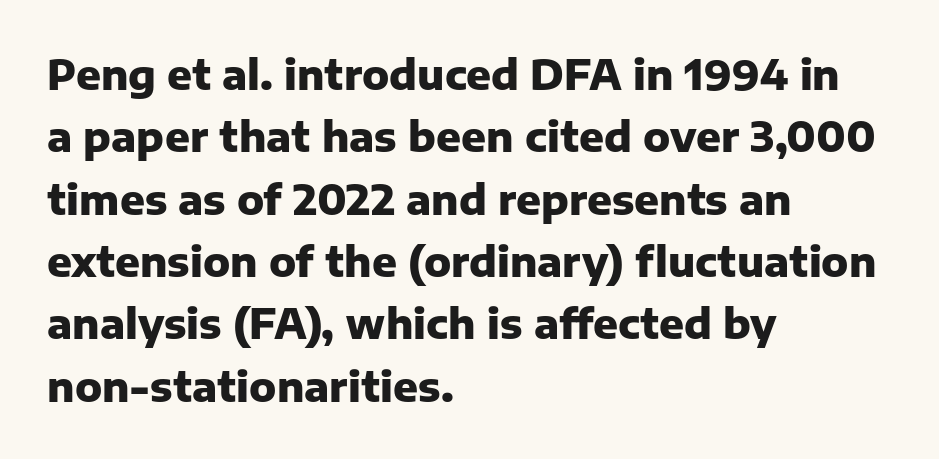
Q: Is the text bold? A: Yes.
Q: Is the text italic (slanted)? A: No, it is upright.
Q: Is the typeface a serif or a sans-serif typeface? A: Sans-serif.
Q: Is the text underlined? A: No.
Q: How is the paragraph aligned? A: Left-aligned.
Q: Is the spacing between letters normal or unusually wide? A: Normal.
Q: Is the spacing between lines tight, normal or loose? A: Normal.
Q: Width (condensed, normal, or wide)? A: Normal.
Q: Stroke contrast? A: Low.
Q: x-height? A: Medium.
Q: Monospaced? A: No.
